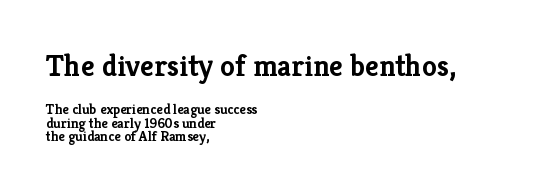
The designer went with a serif here, giving each stem small feet. Horizontally, the lines are justified to the leading edge only. These lines are rendered in a variable-pitch font. A full-strength bold gives these letters their thick strokes.
